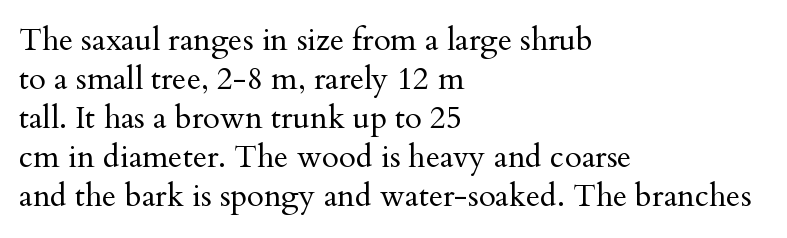
{"serif": "yes", "italic": "no", "bold": "no", "weight": "regular", "width": "normal", "stroke_contrast": "medium", "x_height": "small", "monospaced": "no", "underline": "no", "align": "left", "line_spacing": "normal", "line_spacing_ratio": 1.26, "letter_spacing": "normal", "letter_spacing_em": 0.0, "glyph_px": 31}
